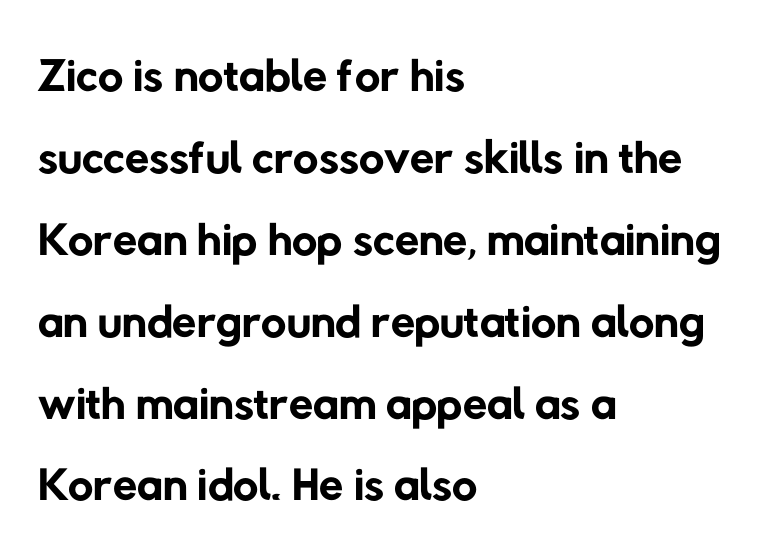
{"serif": "no", "bold": "no", "weight": "regular", "width": "normal", "stroke_contrast": "low", "x_height": "medium", "monospaced": "no", "underline": "no", "align": "left", "line_spacing_ratio": 1.17, "letter_spacing": "normal", "letter_spacing_em": 0.0, "glyph_px": 70}
